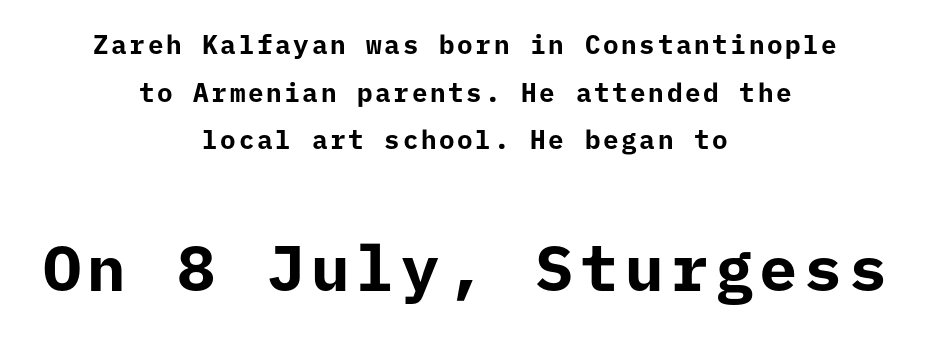
The image shows 64 px bold sans-serif type, upright; set centered, line spacing 1.83x, not underlined; the second (bottom) block is 2.46x larger; low stroke contrast and a medium x-height.
